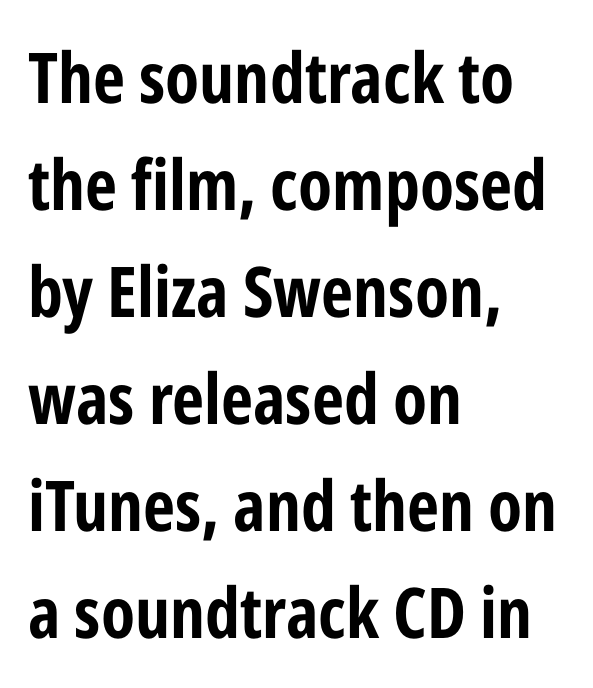
Q: Is the text bold? A: Yes.
Q: Is the text italic (slanted)? A: No, it is upright.
Q: Is the typeface a serif or a sans-serif typeface? A: Sans-serif.
Q: Is the text underlined? A: No.
Q: How is the paragraph aligned? A: Left-aligned.
Q: Is the spacing between letters normal or unusually wide? A: Normal.
Q: Is the spacing between lines tight, normal or loose? A: Normal.
Q: Width (condensed, normal, or wide)? A: Condensed.
Q: Stroke contrast? A: Low.
Q: x-height? A: Medium.
Q: Monospaced? A: No.
